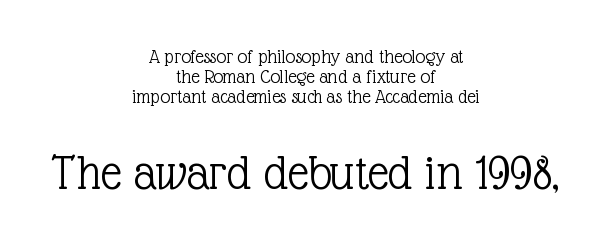
Q: Is the text bold? A: No.
Q: Is the text italic (slanted)? A: No, it is upright.
Q: Is the typeface a serif or a sans-serif typeface? A: Serif.
Q: Is the text underlined? A: No.
Q: How is the paragraph aligned? A: Centered.
Q: Is the spacing between letters normal or unusually wide? A: Normal.
Q: Is the spacing between lines tight, normal or loose? A: Tight.
Q: Which block of text is set in a larger size, the first (top) or the second (bottom)? A: The second (bottom) one.
Q: Width (condensed, normal, or wide)? A: Normal.
Q: x-height? A: Medium.
Q: Monospaced? A: No.
